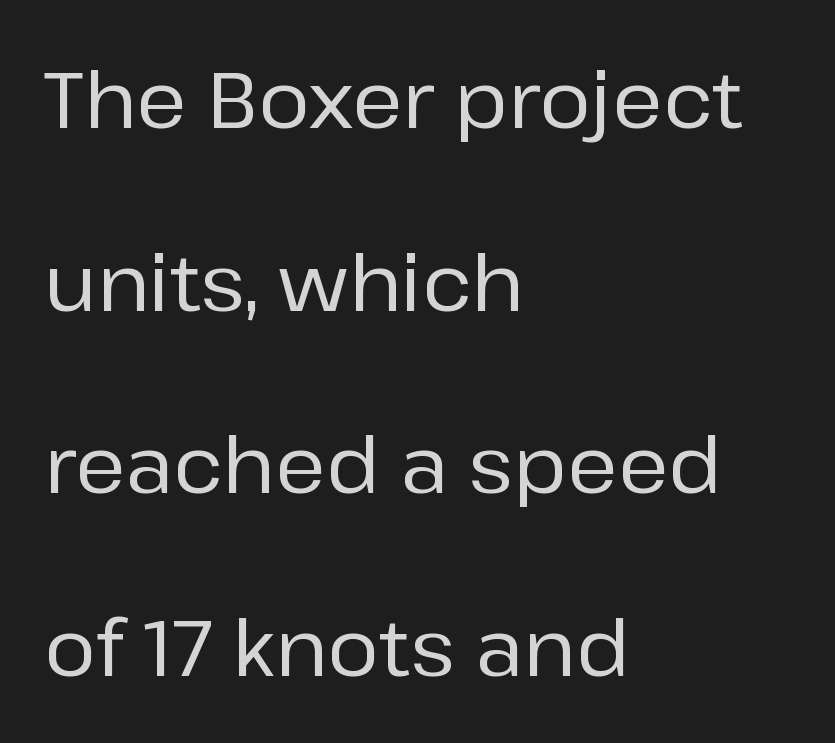
Q: Is the text italic (slanted)? A: No, it is upright.
Q: Is the typeface a serif or a sans-serif typeface? A: Sans-serif.
Q: Is the text underlined? A: No.
Q: How is the paragraph aligned? A: Left-aligned.
Q: Is the spacing between letters normal or unusually wide? A: Normal.
Q: Is the spacing between lines tight, normal or loose? A: Loose.
Q: Width (condensed, normal, or wide)? A: Normal.
Q: Stroke contrast? A: Low.
Q: x-height? A: Medium.
Q: Monospaced? A: No.
